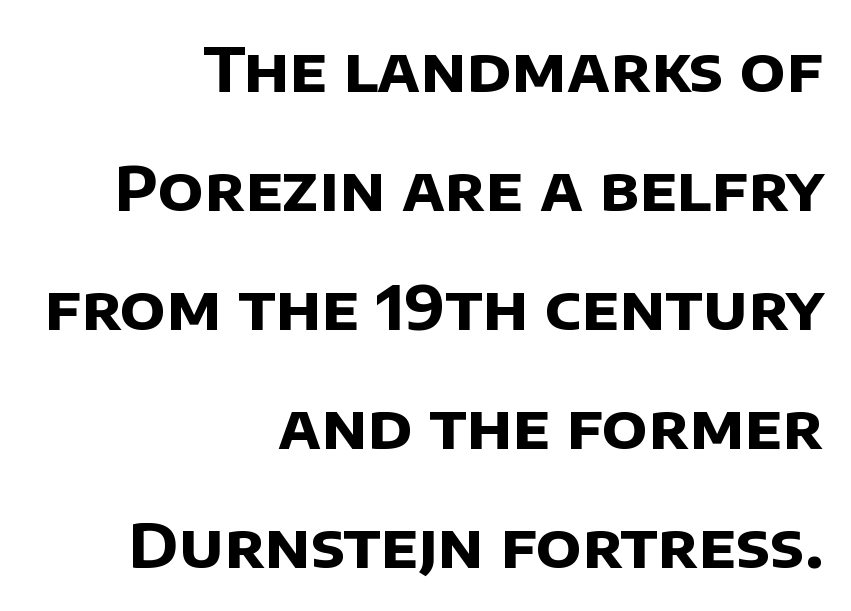
The image shows 62 px bold sans-serif type; set right-aligned, loose line spacing (1.92x), normal letter spacing, not underlined; low stroke contrast and a large x-height.
